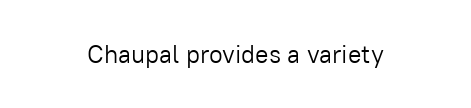
The rendering keeps characters at their native spacing. The font sits on the lighter half of the weight spectrum, regular included. Quick note: underline off. Is there any slant? The stems are plumb.
